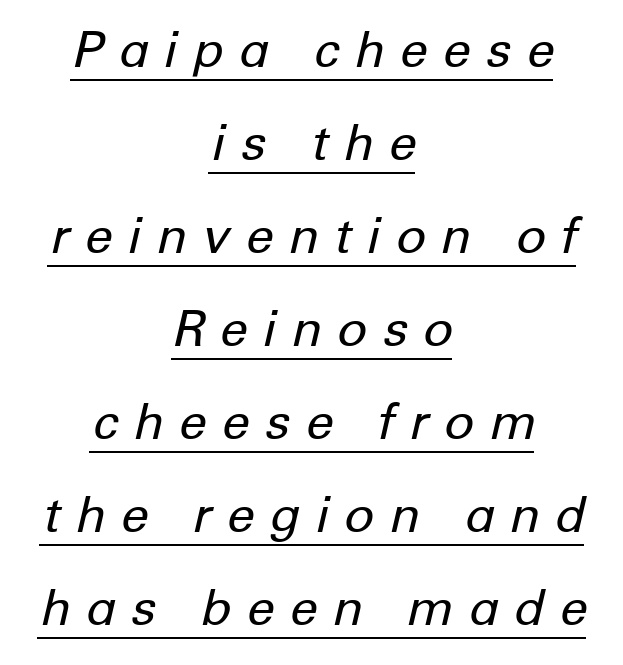
The image shows 50 px regular-weight type, italic (leaning right); set centered, line spacing 1.86x, unusually wide letter spacing (+0.29 em), underlined; low stroke contrast and a medium x-height.
